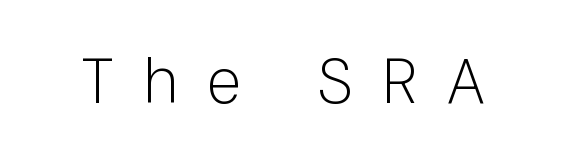
Q: Is the text bold? A: No.
Q: Is the text italic (slanted)? A: No, it is upright.
Q: Is the typeface a serif or a sans-serif typeface? A: Sans-serif.
Q: Is the text underlined? A: No.
Q: Is the spacing between letters normal or unusually wide? A: Unusually wide.
Q: Width (condensed, normal, or wide)? A: Normal.
Q: Stroke contrast? A: Low.
Q: x-height? A: Medium.
Q: Monospaced? A: No.
